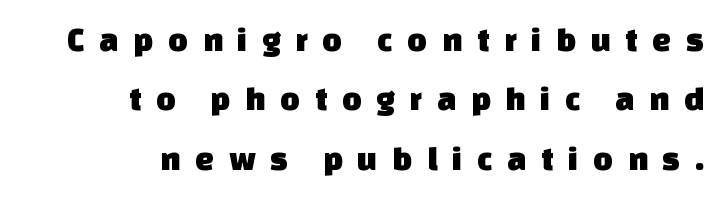
{"serif": "no", "width": "normal", "stroke_contrast": "low", "x_height": "large", "monospaced": "no", "underline": "no", "align": "right", "line_spacing_ratio": 1.75, "letter_spacing": "wide", "letter_spacing_em": 0.43, "glyph_px": 34}
